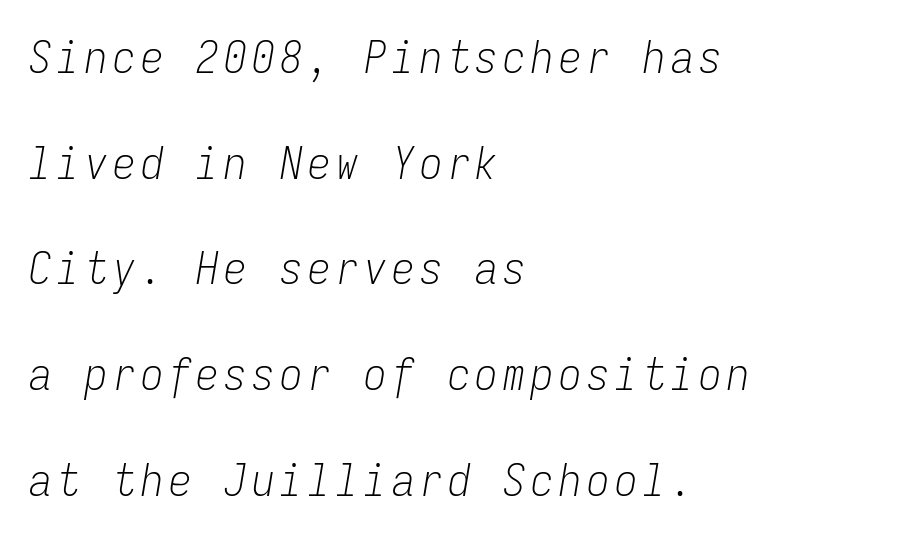
Type without underlining. Emphasis-style slanted type is in use. You could fit nearly another row in the gap between these rows. Does the copy run flush right? No — it runs flush left. Weight: regular or lighter. Spacing verdict: monospaced, one width for all characters.
